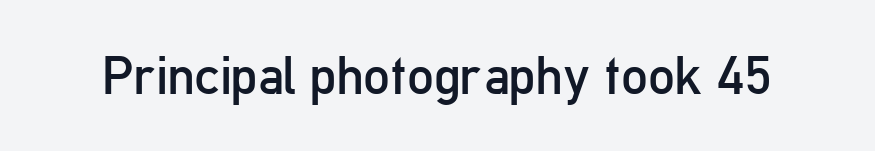
Has an underline been added? It has not. Quick note: not italic, upright. The typesetting does not lean heavy: it is not bold. Students, note that the glyphs here touch the page at normal intervals.
